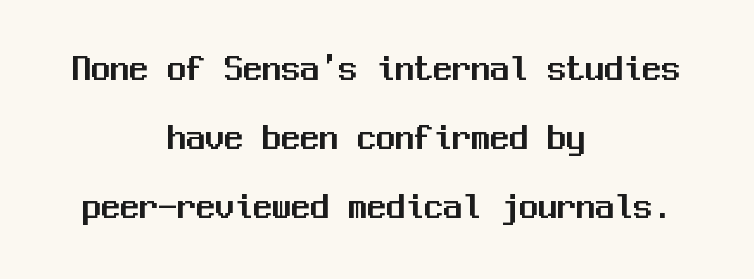
Q: Is the text italic (slanted)? A: No, it is upright.
Q: Is the typeface a serif or a sans-serif typeface? A: Sans-serif.
Q: Is the text underlined? A: No.
Q: How is the paragraph aligned? A: Centered.
Q: Is the spacing between letters normal or unusually wide? A: Normal.
Q: Width (condensed, normal, or wide)? A: Normal.
Q: Stroke contrast? A: Medium.
Q: x-height? A: Medium.
Q: Monospaced? A: Yes.
